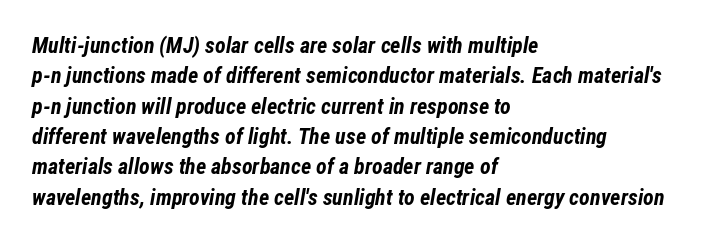
The compositor pushed each line to the left boundary. Thick stems and heavy bowls — unmistakably bold. Notice how the stems are inclined rather than vertical — that's the hallmark of italics. Rule under the text: the space is simply empty.
